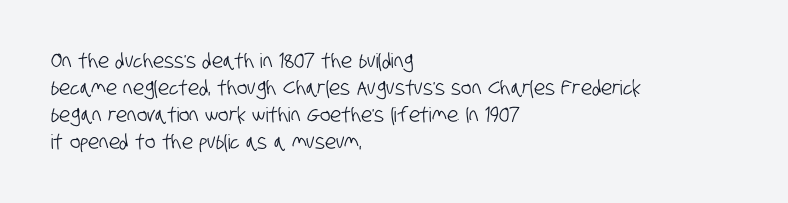
The image shows 20 px text type; set left-aligned, normal line spacing (1.35x), normal letter spacing, not underlined.
